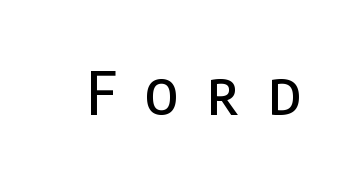
The image shows 60 px condensed sans-serif type, upright; set unusually wide letter spacing (+0.48 em), not underlined; low stroke contrast and a large x-height.
